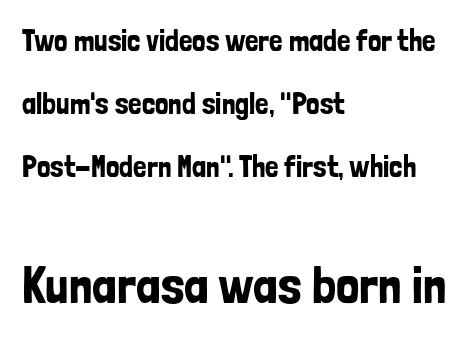
Q: Is the text italic (slanted)? A: No, it is upright.
Q: Is the typeface a serif or a sans-serif typeface? A: Sans-serif.
Q: Is the text underlined? A: No.
Q: How is the paragraph aligned? A: Left-aligned.
Q: Is the spacing between letters normal or unusually wide? A: Normal.
Q: Is the spacing between lines tight, normal or loose? A: Loose.
Q: Which block of text is set in a larger size, the first (top) or the second (bottom)? A: The second (bottom) one.
Q: Width (condensed, normal, or wide)? A: Condensed.
Q: Stroke contrast? A: Low.
Q: x-height? A: Medium.
Q: Monospaced? A: No.
